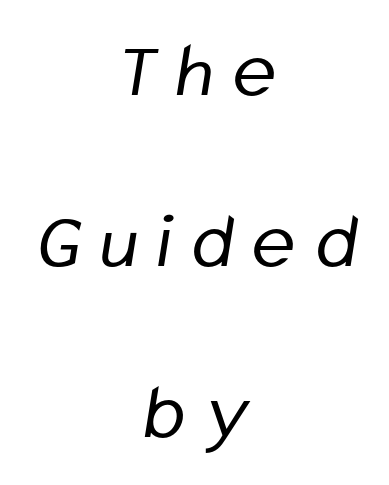
The gap between lines stays unmarked. Is this a sans? Yes — the strokes have no serifs. This sample has the flowing, uneven cadence of proportional lettering. Each stroke keeps to a modest, everyday thickness or less. This sample is center-justified, so both line endings float freely. Between one letter and the next there's a generous, obvious gap.
